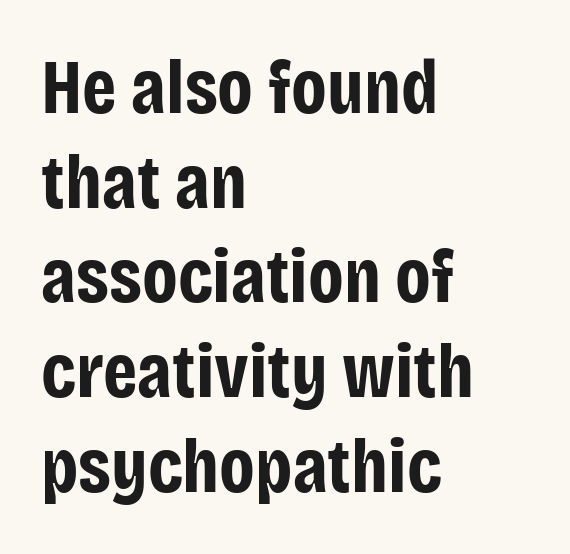
{"serif": "no", "italic": "no", "bold": "yes", "weight": "bold", "width": "condensed", "stroke_contrast": "low", "x_height": "large", "monospaced": "no", "underline": "no", "align": "left", "line_spacing_ratio": 1.23, "letter_spacing": "normal", "letter_spacing_em": 0.0, "glyph_px": 77}
